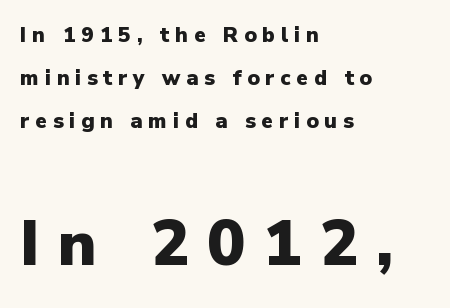
Q: Is the text bold? A: Yes.
Q: Is the text italic (slanted)? A: No, it is upright.
Q: Is the typeface a serif or a sans-serif typeface? A: Sans-serif.
Q: Is the text underlined? A: No.
Q: How is the paragraph aligned? A: Left-aligned.
Q: Is the spacing between letters normal or unusually wide? A: Unusually wide.
Q: Is the spacing between lines tight, normal or loose? A: Loose.
Q: Which block of text is set in a larger size, the first (top) or the second (bottom)? A: The second (bottom) one.
Q: Width (condensed, normal, or wide)? A: Normal.
Q: Stroke contrast? A: Low.
Q: x-height? A: Medium.
Q: Monospaced? A: No.
